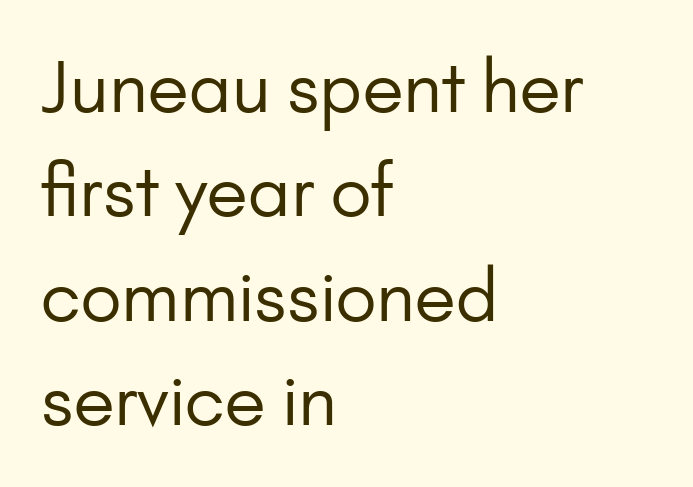
{"serif": "no", "italic": "no", "bold": "no", "weight": "regular", "width": "normal", "stroke_contrast": "low", "x_height": "small", "monospaced": "no", "underline": "no", "align": "left", "line_spacing": "normal", "line_spacing_ratio": 1.47, "letter_spacing": "normal", "letter_spacing_em": 0.0, "glyph_px": 71}
